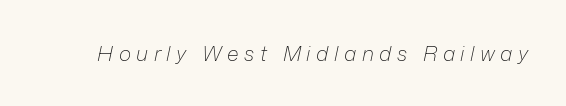
The image shows 21 px text type, italic (leaning right); set unusually wide letter spacing (+0.26 em), not underlined.
